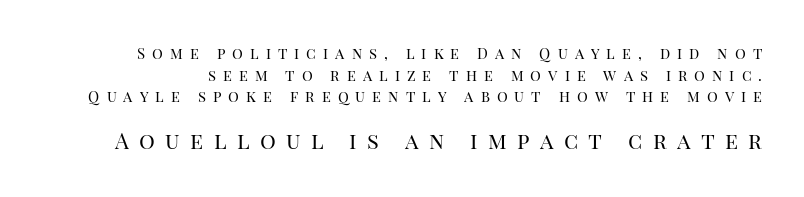
The image shows 22 px text type, upright; set normal line spacing (1.45x), unusually wide letter spacing (+0.47 em), not underlined; the second (bottom) block is 1.47x larger.
